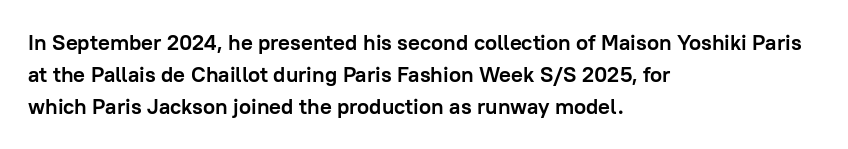
These lines were composed using upright roman letters. Bare-footed words on every line. The vertical gap from one line to the next is medium. Leftover space on each line is placed entirely after the last word. The line texture is even and compact thanks to regular tracking.
